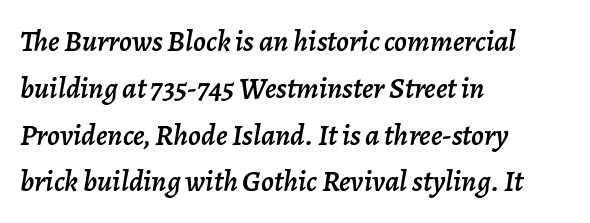
The image shows 30 px text type, italic (leaning right); set left-aligned, normal line spacing (1.56x), normal letter spacing, not underlined; low stroke contrast and a medium x-height.
